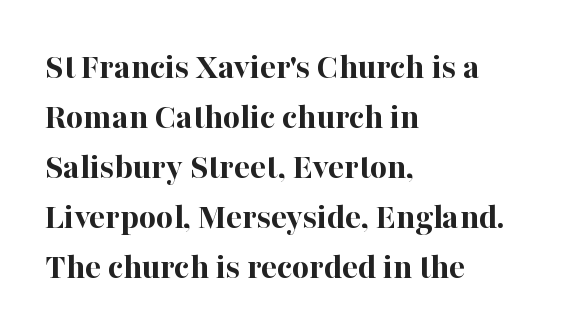
Q: Is the text bold? A: Yes.
Q: Is the text italic (slanted)? A: No, it is upright.
Q: Is the typeface a serif or a sans-serif typeface? A: Serif.
Q: Is the text underlined? A: No.
Q: How is the paragraph aligned? A: Left-aligned.
Q: Is the spacing between letters normal or unusually wide? A: Normal.
Q: Is the spacing between lines tight, normal or loose? A: Normal.
Q: Width (condensed, normal, or wide)? A: Normal.
Q: Stroke contrast? A: High.
Q: x-height? A: Medium.
Q: Monospaced? A: No.
